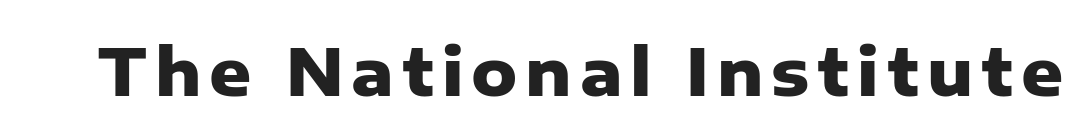
The image shows 65 px heavy sans-serif type, upright; set not underlined; low stroke contrast and a medium x-height.
